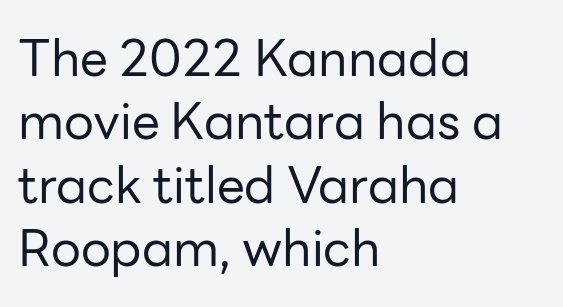
Q: Is the text bold? A: No.
Q: Is the text italic (slanted)? A: No, it is upright.
Q: Is the typeface a serif or a sans-serif typeface? A: Sans-serif.
Q: Is the text underlined? A: No.
Q: How is the paragraph aligned? A: Left-aligned.
Q: Is the spacing between letters normal or unusually wide? A: Normal.
Q: Is the spacing between lines tight, normal or loose? A: Normal.
Q: Width (condensed, normal, or wide)? A: Normal.
Q: Stroke contrast? A: Low.
Q: x-height? A: Medium.
Q: Monospaced? A: No.
